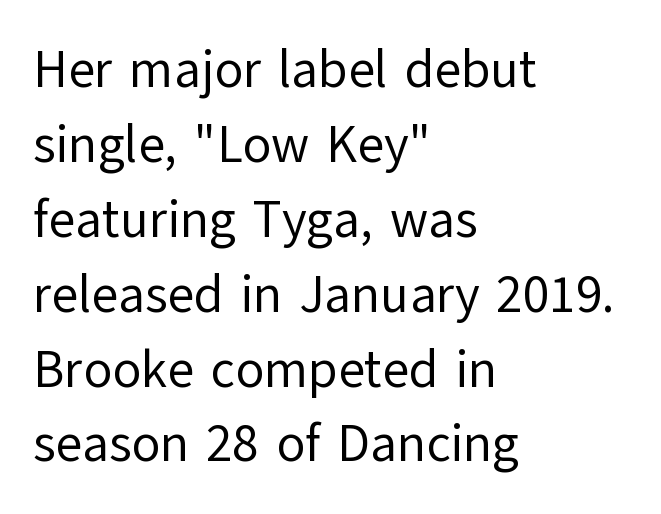
Q: Is the text bold? A: No.
Q: Is the text italic (slanted)? A: No, it is upright.
Q: Is the typeface a serif or a sans-serif typeface? A: Sans-serif.
Q: Is the text underlined? A: No.
Q: How is the paragraph aligned? A: Left-aligned.
Q: Is the spacing between letters normal or unusually wide? A: Normal.
Q: Is the spacing between lines tight, normal or loose? A: Normal.
Q: Width (condensed, normal, or wide)? A: Normal.
Q: Stroke contrast? A: Low.
Q: x-height? A: Medium.
Q: Monospaced? A: No.
